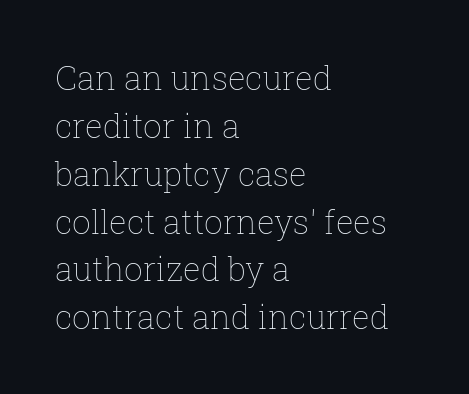
The image shows 33 px thin type, upright; set left-aligned, normal line spacing (1.45x), normal letter spacing, not underlined; low stroke contrast and a medium x-height.
